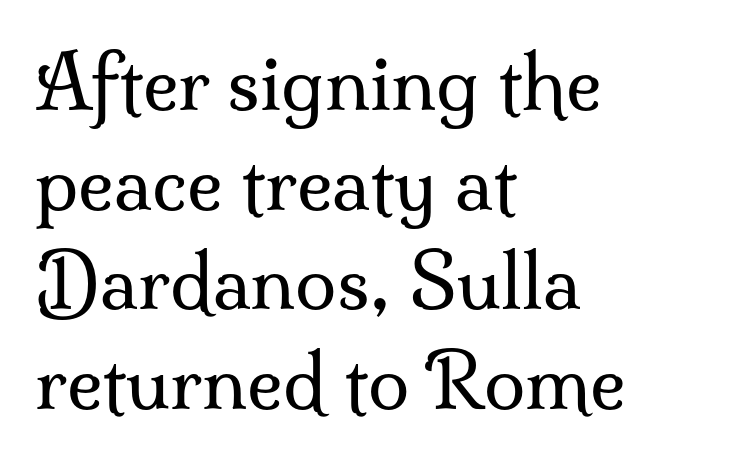
{"serif": "yes", "italic": "no", "bold": "no", "weight": "regular", "width": "normal", "stroke_contrast": "medium", "x_height": "small", "monospaced": "no", "underline": "no", "align": "left", "line_spacing": "normal", "line_spacing_ratio": 1.33, "letter_spacing": "normal", "letter_spacing_em": 0.0, "glyph_px": 75}
